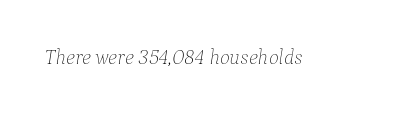
Rendered with sloped, italic letterforms. Letter spacing: default. Caption: face not bold, strokes unweighted. The specimen omits any rule beneath the text block's lines.
